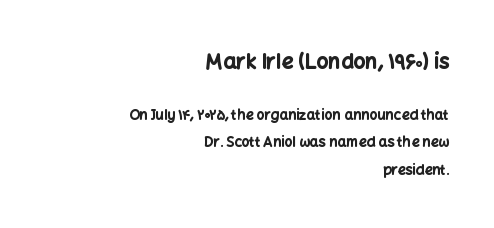
{"italic": "no", "bold": "yes", "underline": "no", "align": "right", "line_spacing": "loose", "line_spacing_ratio": 1.96, "letter_spacing": "normal", "letter_spacing_em": 0.0, "larger_block": "first", "size_ratio": 1.5, "glyph_px": 21}
